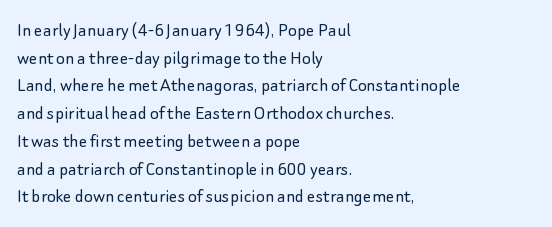
{"italic": "no", "bold": "no", "underline": "no", "align": "left", "line_spacing": "normal", "line_spacing_ratio": 1.32, "letter_spacing": "normal", "letter_spacing_em": 0.0, "glyph_px": 21}
